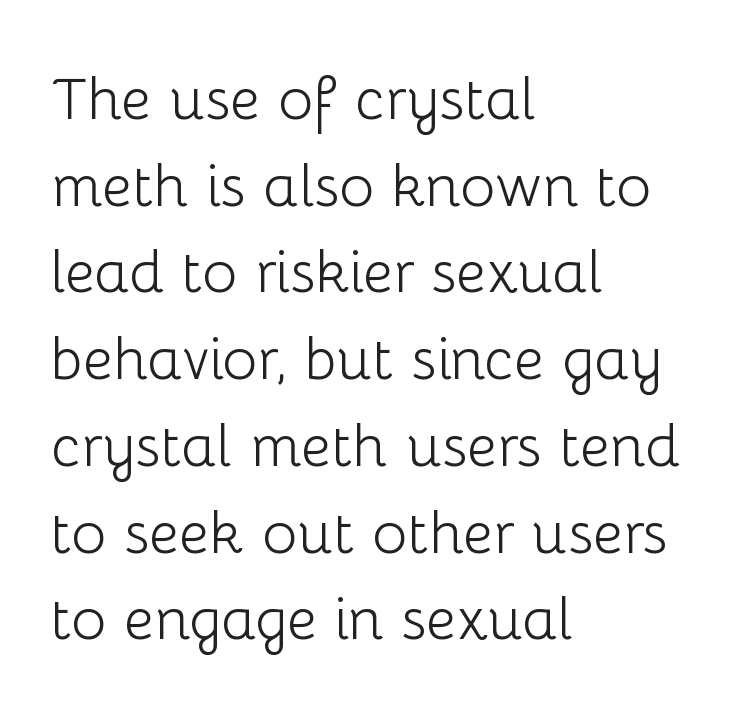
Q: Is the text bold? A: No.
Q: Is the text italic (slanted)? A: No, it is upright.
Q: Is the typeface a serif or a sans-serif typeface? A: Sans-serif.
Q: Is the text underlined? A: No.
Q: How is the paragraph aligned? A: Left-aligned.
Q: Is the spacing between letters normal or unusually wide? A: Normal.
Q: Is the spacing between lines tight, normal or loose? A: Normal.
Q: Width (condensed, normal, or wide)? A: Normal.
Q: Stroke contrast? A: Low.
Q: x-height? A: Medium.
Q: Monospaced? A: No.
